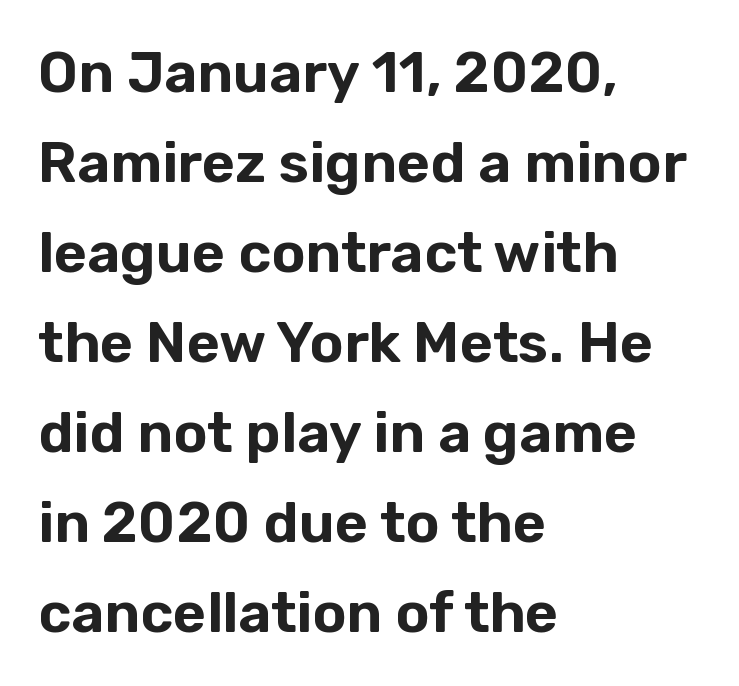
{"serif": "no", "italic": "no", "width": "normal", "stroke_contrast": "low", "x_height": "medium", "monospaced": "no", "underline": "no", "align": "left", "line_spacing": "normal", "line_spacing_ratio": 1.58, "letter_spacing": "normal", "letter_spacing_em": 0.0, "glyph_px": 57}
